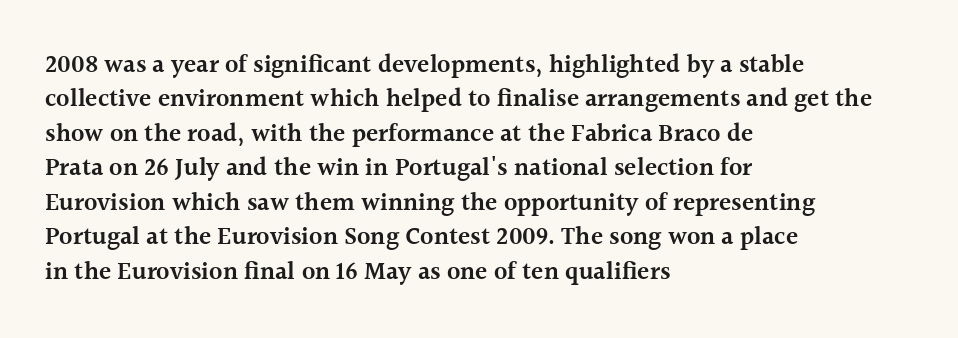
No italicization has been applied; the sample stays upright. Every letter is mildly thick-stroked: semibold rather than bold. The rag falls on the right side of this text block. The area under the type is left untouched.
